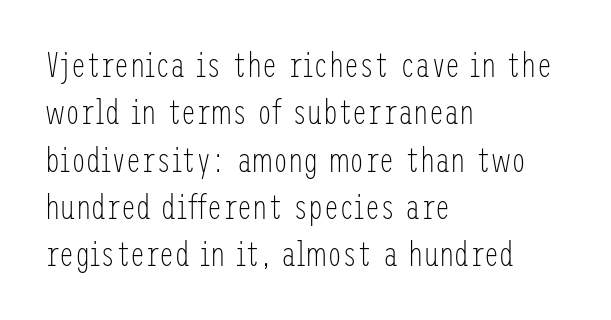
{"serif": "no", "italic": "no", "bold": "no", "weight": "light", "width": "condensed", "stroke_contrast": "low", "x_height": "medium", "underline": "no", "align": "left", "line_spacing": "normal", "line_spacing_ratio": 1.39, "letter_spacing": "normal", "letter_spacing_em": 0.0, "glyph_px": 34}
